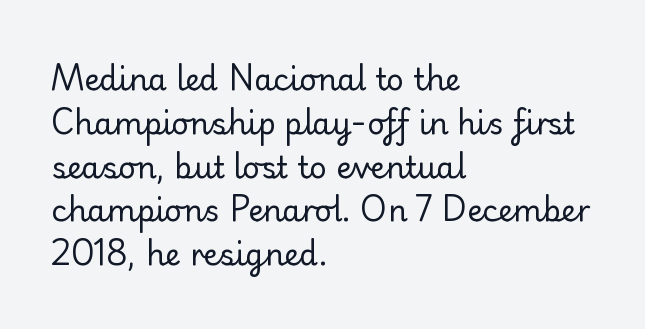
Q: Is the text bold? A: No.
Q: Is the text italic (slanted)? A: No, it is upright.
Q: Is the typeface a serif or a sans-serif typeface? A: Serif.
Q: Is the text underlined? A: No.
Q: How is the paragraph aligned? A: Left-aligned.
Q: Is the spacing between letters normal or unusually wide? A: Normal.
Q: Is the spacing between lines tight, normal or loose? A: Normal.
Q: Width (condensed, normal, or wide)? A: Normal.
Q: Stroke contrast? A: Low.
Q: x-height? A: Small.
Q: Monospaced? A: No.
